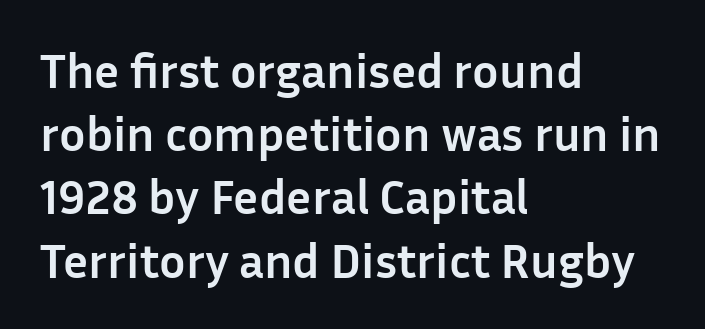
{"serif": "no", "italic": "no", "bold": "yes", "weight": "semibold", "width": "normal", "stroke_contrast": "low", "x_height": "medium", "monospaced": "no", "underline": "no", "align": "left", "line_spacing": "normal", "line_spacing_ratio": 1.29, "letter_spacing": "normal", "letter_spacing_em": 0.0, "glyph_px": 49}
